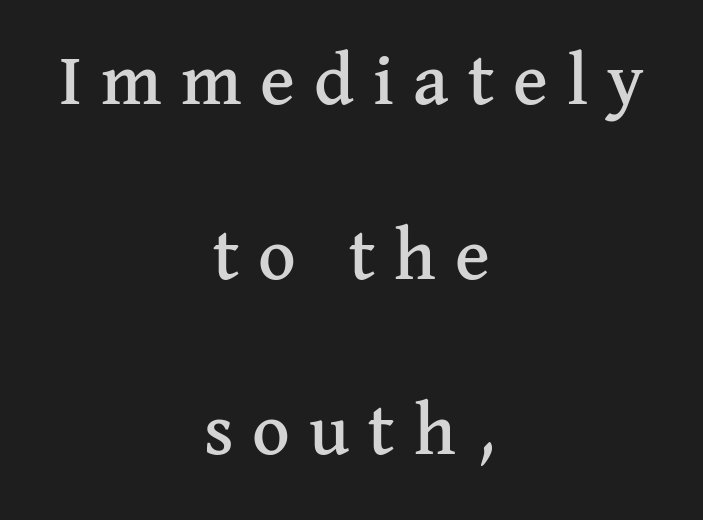
A great deal of white space separates one row of letters from the next. Each line is balanced around a shared central axis. Proportional: the letters do not fall into vertical columns. Typographically, this falls in the serif category. A roman cut, with each character standing at attention. Here the glyphs are tracked loosely, breaking word shapes into spaced letters.
